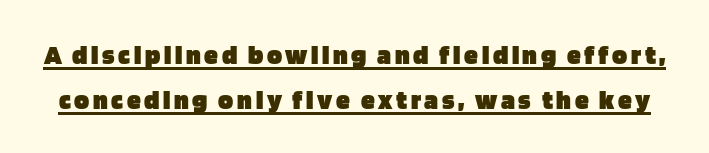
Q: Is the text bold? A: Yes.
Q: Is the text italic (slanted)? A: No, it is upright.
Q: Is the typeface a serif or a sans-serif typeface? A: Sans-serif.
Q: Is the text underlined? A: Yes.
Q: Is the spacing between lines tight, normal or loose? A: Normal.
Q: Width (condensed, normal, or wide)? A: Normal.
Q: Stroke contrast? A: Low.
Q: x-height? A: Large.
Q: Monospaced? A: No.
